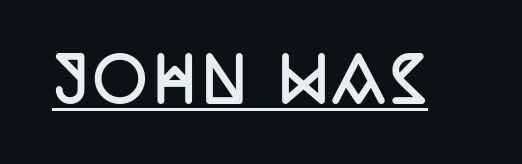
{"serif": "yes", "italic": "no", "bold": "yes", "weight": "semibold", "width": "condensed", "stroke_contrast": "low", "x_height": "large", "monospaced": "no", "underline": "yes", "glyph_px": 59}
